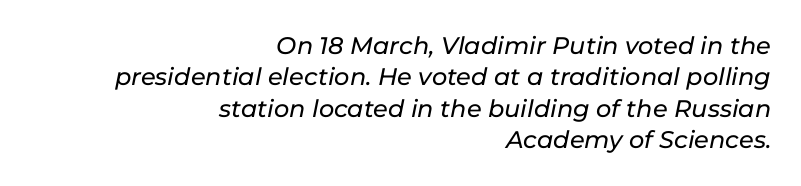
{"italic": "yes", "lean": "right", "slant_degrees": 11, "underline": "no", "align": "right", "line_spacing": "normal", "line_spacing_ratio": 1.31, "letter_spacing": "normal", "letter_spacing_em": 0.0, "glyph_px": 24}
